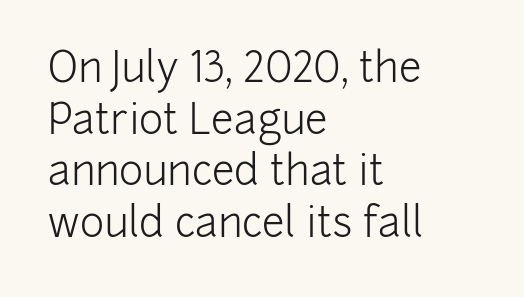
The image shows 41 px light sans-serif type, upright; set left-aligned, normal line spacing (1.26x), normal letter spacing, not underlined; low stroke contrast and a medium x-height.
